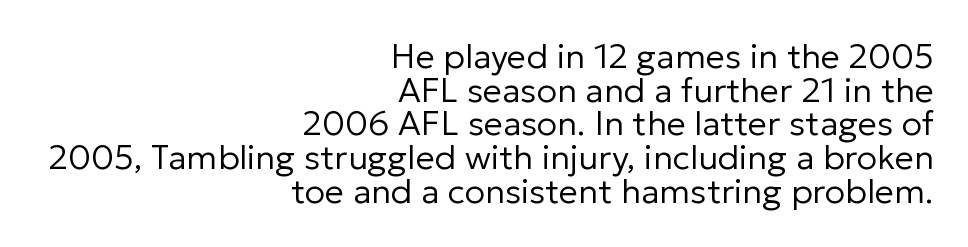
Teacher's note: observe the even right margin — that is flush-right alignment. If you drew a line through each stem, it would be perfectly vertical. Leading is clearly below the norm, producing a dense column. You could call the tracking neutral — neither tight nor loose. Lines of text with bare space underneath.
